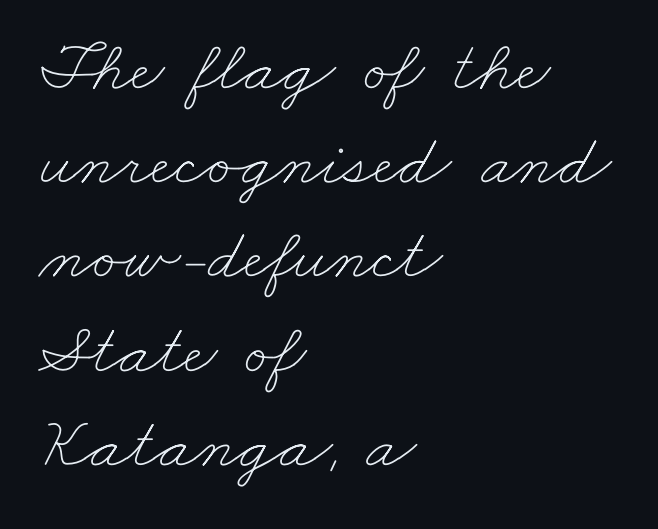
{"bold": "no", "weight": "thin", "width": "wide", "stroke_contrast": "low", "x_height": "small", "monospaced": "no", "underline": "no", "align": "left", "line_spacing": "normal", "line_spacing_ratio": 1.29, "letter_spacing": "normal", "letter_spacing_em": 0.0, "glyph_px": 73}
